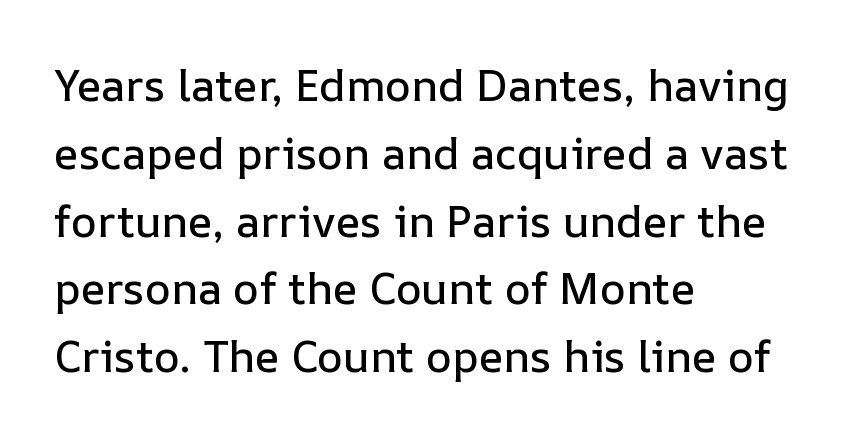
The line-height multiplier appears to be the usual default. A roman cut, with each character standing at attention. Looks like regular typesetting: each glyph gets only the width it needs. Each word holds together tightly as a unit, with standard inter-letter gaps. Descender tails drop into unmarked territory. Notice how the passage keeps a crisp vertical edge on the left only.
